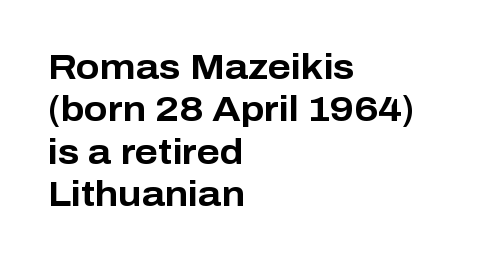
The image shows 35 px bold sans-serif type, upright; set left-aligned, line spacing 1.21x, normal letter spacing, not underlined; low stroke contrast and a medium x-height.
